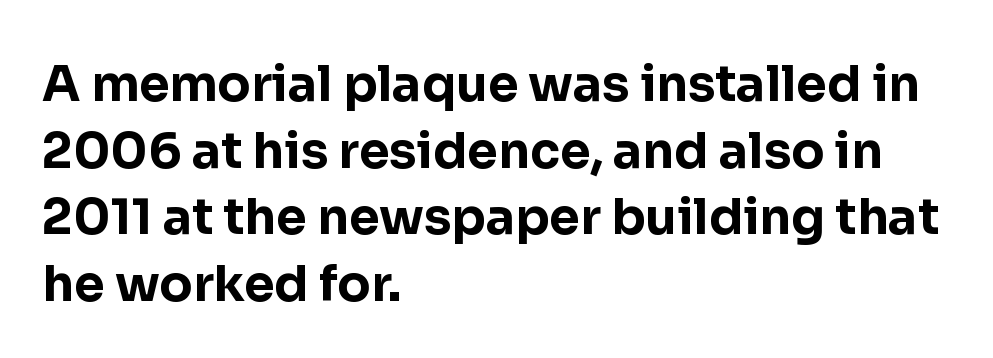
Q: Is the text bold? A: Yes.
Q: Is the text italic (slanted)? A: No, it is upright.
Q: Is the typeface a serif or a sans-serif typeface? A: Sans-serif.
Q: Is the text underlined? A: No.
Q: How is the paragraph aligned? A: Left-aligned.
Q: Is the spacing between letters normal or unusually wide? A: Normal.
Q: Is the spacing between lines tight, normal or loose? A: Normal.
Q: Width (condensed, normal, or wide)? A: Normal.
Q: Stroke contrast? A: Low.
Q: x-height? A: Medium.
Q: Monospaced? A: No.
